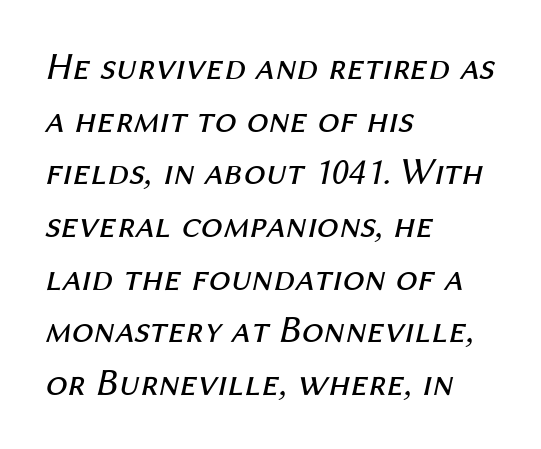
Is this a fixed-width face? No — the glyphs have proportional, varying widths. Here the glyphs are tracked normally, forming tight word shapes. The text carries the slant typical of an italic or oblique font. A quiet, ordinary-to-light weight characterises the typeface.
